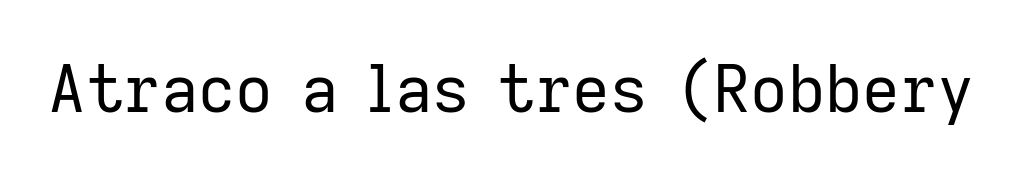
The image shows 65 px regular-weight sans-serif type, upright; set normal letter spacing, not underlined; low stroke contrast and a medium x-height.
